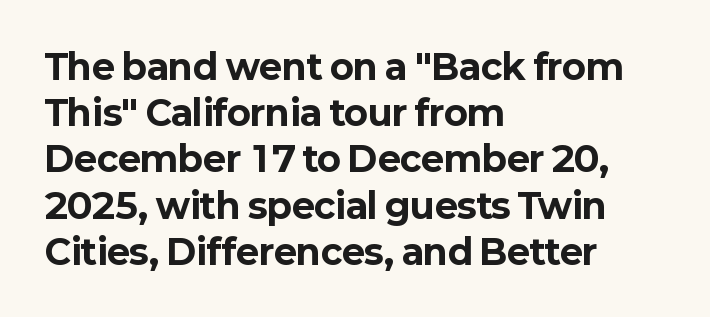
Q: Is the text bold? A: Yes.
Q: Is the text italic (slanted)? A: No, it is upright.
Q: Is the typeface a serif or a sans-serif typeface? A: Sans-serif.
Q: Is the text underlined? A: No.
Q: How is the paragraph aligned? A: Left-aligned.
Q: Is the spacing between letters normal or unusually wide? A: Normal.
Q: Is the spacing between lines tight, normal or loose? A: Normal.
Q: Width (condensed, normal, or wide)? A: Normal.
Q: Stroke contrast? A: Low.
Q: x-height? A: Medium.
Q: Monospaced? A: No.
